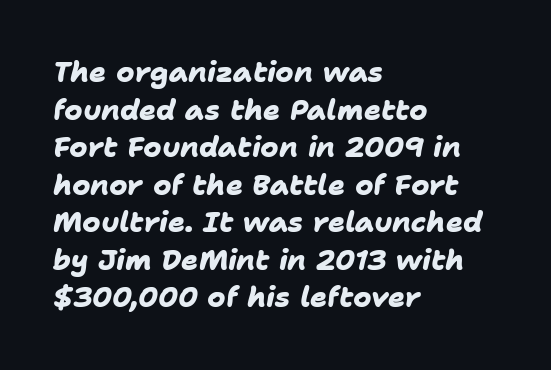
The rendering anchors every line to the left-hand side. The letters advance in unequal steps, a hallmark of proportional type. Caption: standard tracking, unaltered. Its strokes are broad and dark, the hallmark of bold type. Observe the absence of serifs on each vertical stroke in this sample.
